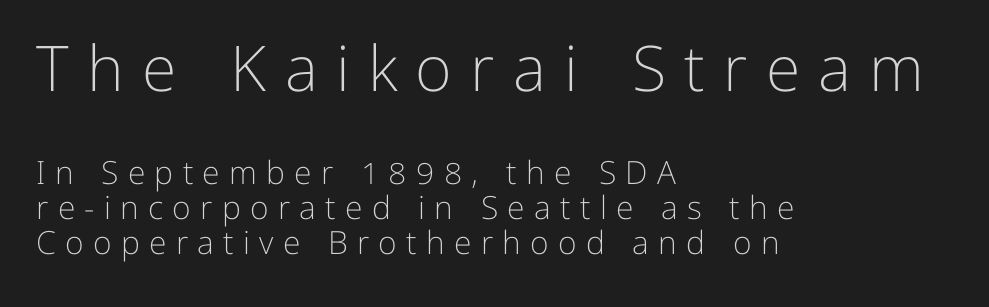
Is the letter spacing exaggerated? Yes — the characters are pushed far apart. What kind of face is this? One without serifs — a sans. One-word summary of the alignment: left. Rows of type sit shoulder to shoulder in the vertical direction. Large over small — that's the arrangement of the two blocks here.
